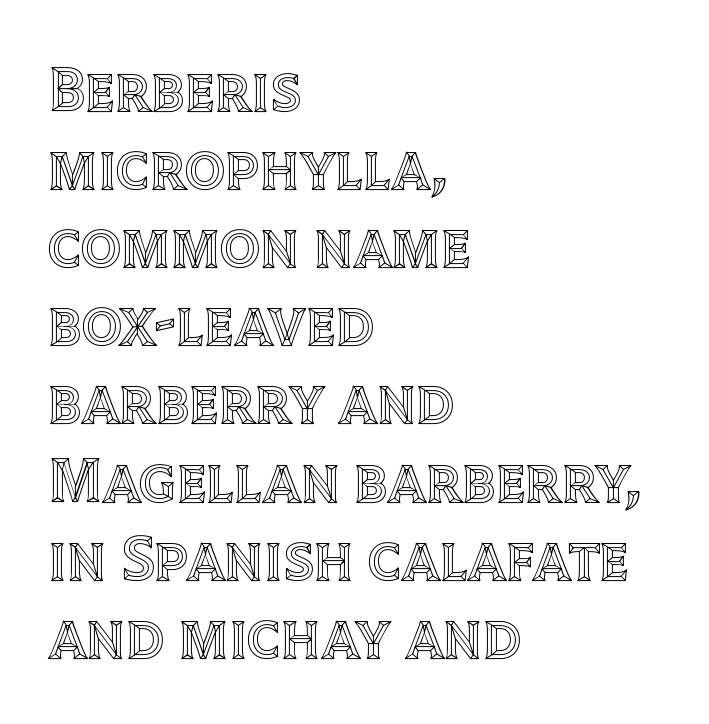
Typeset ragged right — the left edge is the straight one. Proportional: the letters do not fall into vertical columns. Decoration check: the copy has no underline. Spacing between characters is what you'd get straight out of the box. Is there any slant? The stems are plumb.
